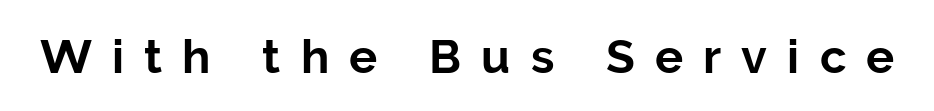
There is plenty of visible air inserted between adjacent glyphs. The letters advance in unequal steps, a hallmark of proportional type. In terms of letterform style, serifs are entirely absent. The letters stand upright; this is a roman face.
